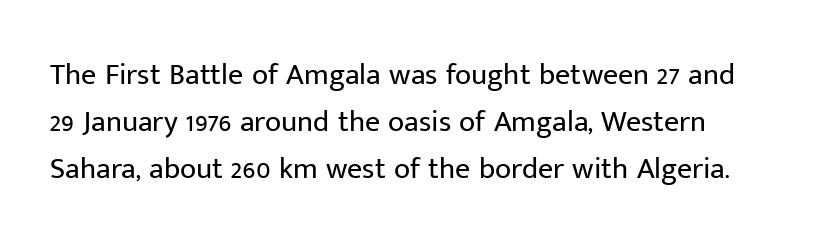
The image shows 30 px regular-weight sans-serif type, upright; set normal line spacing (1.56x), normal letter spacing, not underlined; low stroke contrast and a medium x-height.
